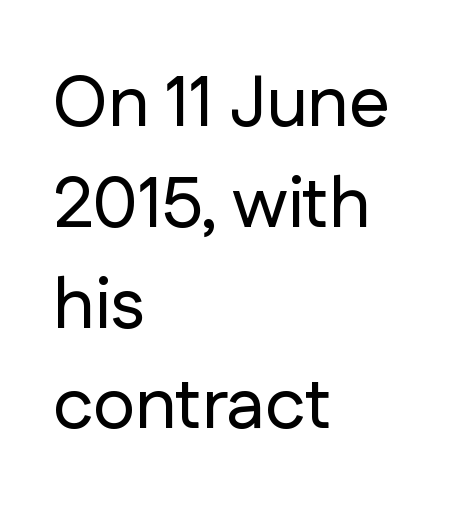
Q: Is the text italic (slanted)? A: No, it is upright.
Q: Is the typeface a serif or a sans-serif typeface? A: Sans-serif.
Q: Is the text underlined? A: No.
Q: How is the paragraph aligned? A: Left-aligned.
Q: Is the spacing between letters normal or unusually wide? A: Normal.
Q: Is the spacing between lines tight, normal or loose? A: Normal.
Q: Width (condensed, normal, or wide)? A: Normal.
Q: Stroke contrast? A: Low.
Q: x-height? A: Medium.
Q: Monospaced? A: No.
